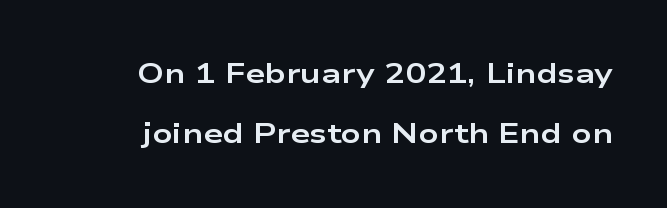
Do the characters align in a grid? No, the font is proportional. Successive baselines arrive slowly, with a big drop between each. In terms of weight, the rendering is a true, heavy bold. Each row of text sits above clean, open space. The gaps between neighbouring characters are ordinary and unremarkable. Vertical strokes here are truly vertical.
